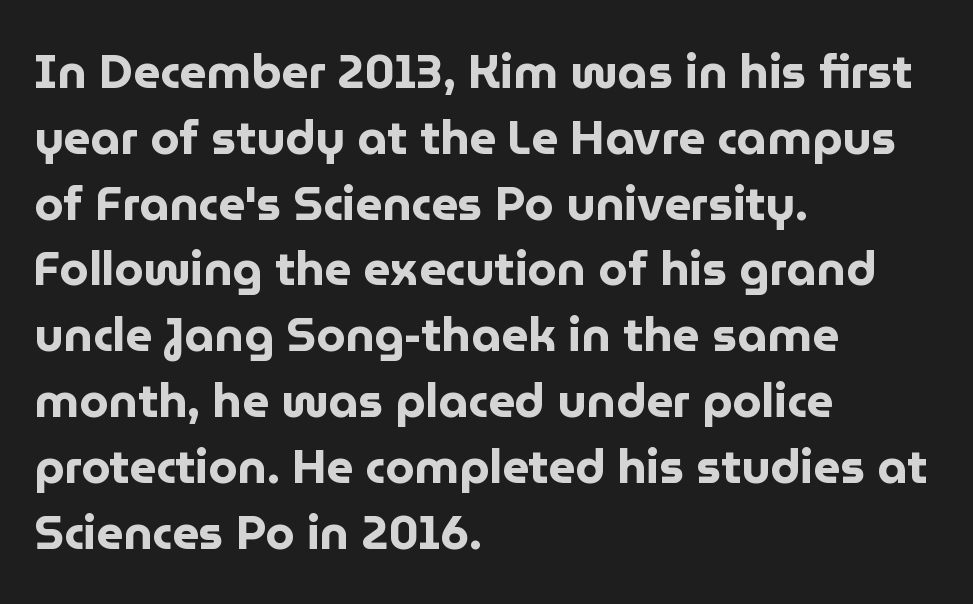
Q: Is the text bold? A: Yes.
Q: Is the text italic (slanted)? A: No, it is upright.
Q: Is the typeface a serif or a sans-serif typeface? A: Sans-serif.
Q: Is the text underlined? A: No.
Q: How is the paragraph aligned? A: Left-aligned.
Q: Is the spacing between letters normal or unusually wide? A: Normal.
Q: Is the spacing between lines tight, normal or loose? A: Normal.
Q: Width (condensed, normal, or wide)? A: Normal.
Q: Stroke contrast? A: Low.
Q: x-height? A: Medium.
Q: Monospaced? A: No.
